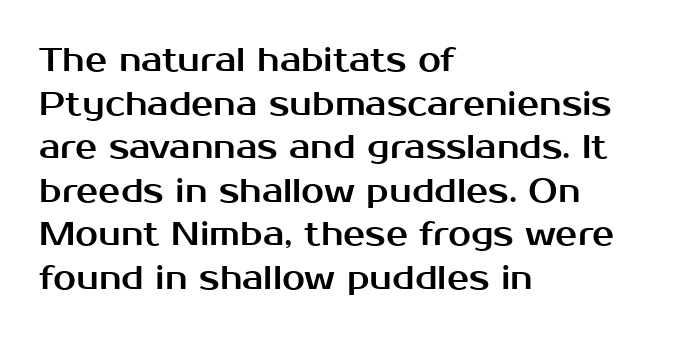
{"serif": "no", "italic": "no", "width": "normal", "stroke_contrast": "medium", "x_height": "medium", "monospaced": "no", "underline": "no", "align": "left", "line_spacing": "normal", "line_spacing_ratio": 1.32, "letter_spacing": "normal", "letter_spacing_em": 0.0, "glyph_px": 33}
